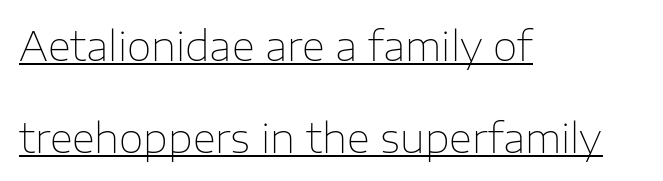
The image shows 40 px thin sans-serif type, upright; set left-aligned, loose line spacing (2.29x), normal letter spacing, underlined; low stroke contrast and a medium x-height.
